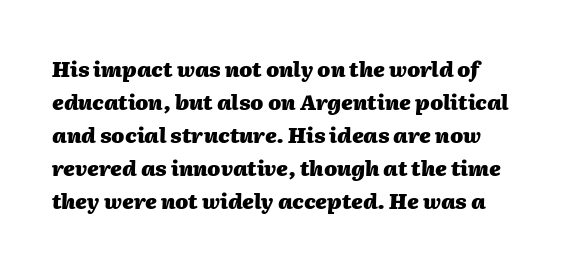
These lines were composed using italics. As a designer I'd log this as weight 700, bold. A normal amount of white space separates one row of letters from the next. The specimen omits any rule beneath the text block's lines. Does extra space separate the letters? No, they use regular spacing.
